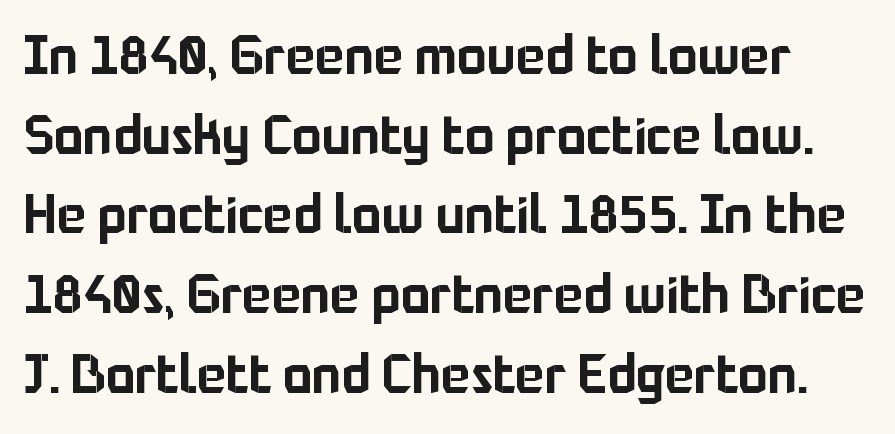
The line texture is even and compact thanks to regular tracking. Quick note: not italic, upright. A typesetter would call this leading conventional body-copy spacing. You can tell from the bare stems that sans-serif type was used. The face used here is proportionally spaced, like ordinary book or web type.
